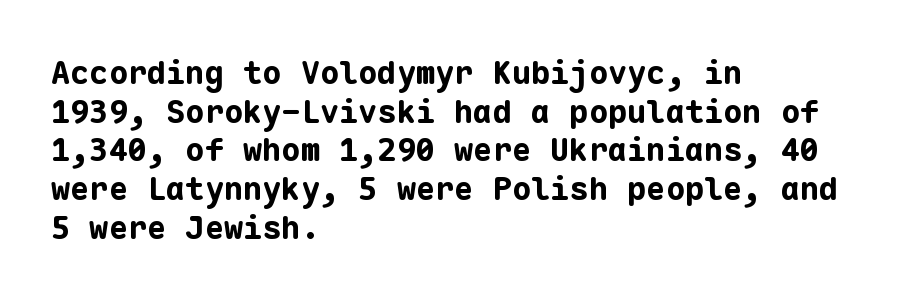
The image shows 32 px bold sans-serif type, upright, monospaced; set left-aligned, line spacing 1.21x, normal letter spacing, not underlined; low stroke contrast and a medium x-height.
